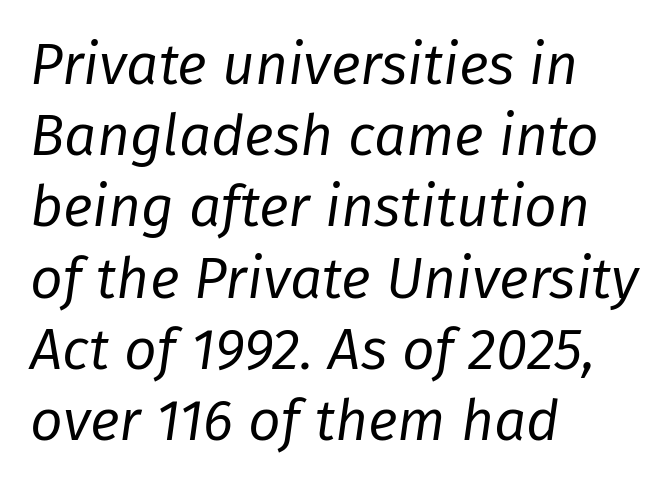
Is this a fixed-width face? No — the glyphs have proportional, varying widths. The letterforms sit shoulder to shoulder at normal distance. A light-to-regular cut is what we see here. Left-aligned paragraph, ragged on the right. Each row of text sits above clean, open space.
